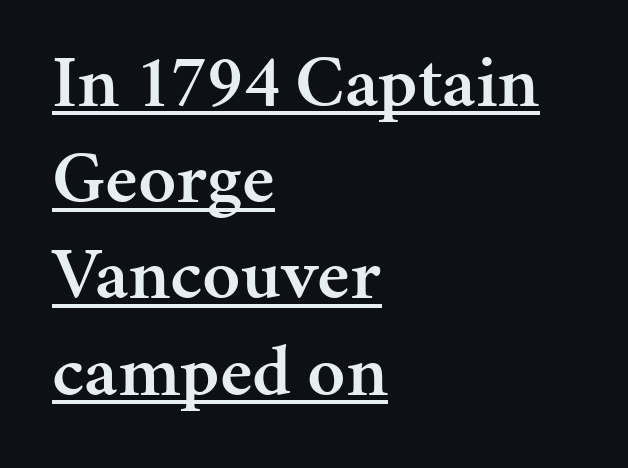
Each line of the rendering has a horizontal stroke beneath the glyphs. This is roman type, the default non-slanted kind. Quick note: interline space is typical. How are the letters spaced? Ordinarily, with no added tracking. The font is running at a semibold setting, under full bold. Typeset ragged right — the left edge is the straight one.
